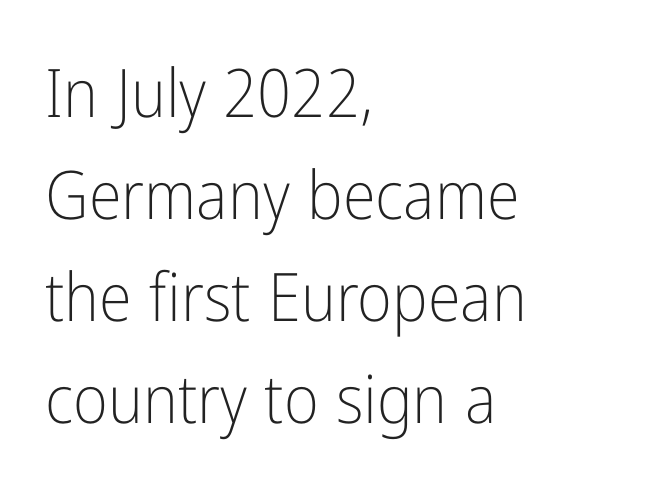
{"serif": "no", "italic": "no", "bold": "no", "weight": "light", "width": "condensed", "stroke_contrast": "low", "x_height": "medium", "monospaced": "no", "underline": "no", "align": "left", "line_spacing": "normal", "line_spacing_ratio": 1.52, "letter_spacing": "normal", "letter_spacing_em": 0.0, "glyph_px": 67}
